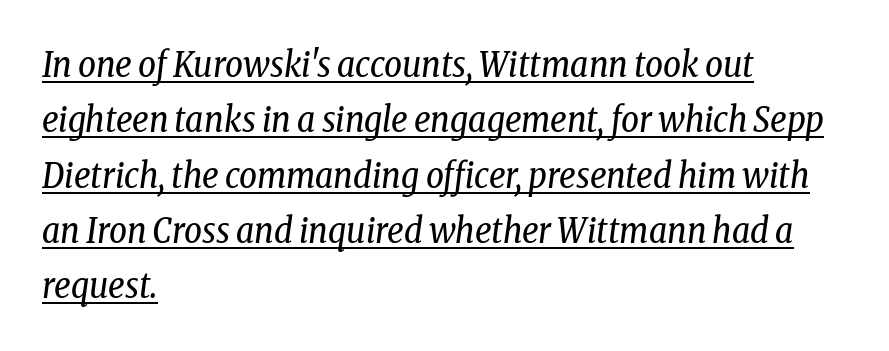
Spacing verdict: proportional, widths tailored to each character. The block of text has a typical density, with ordinary space between rows. Look at the bottom of the vertical strokes: they flare into serifs here. Looks like someone drew a line under every word here. The weight tops out at a normal text grade. Tracking here is standard; glyphs follow each other at the usual distance.
